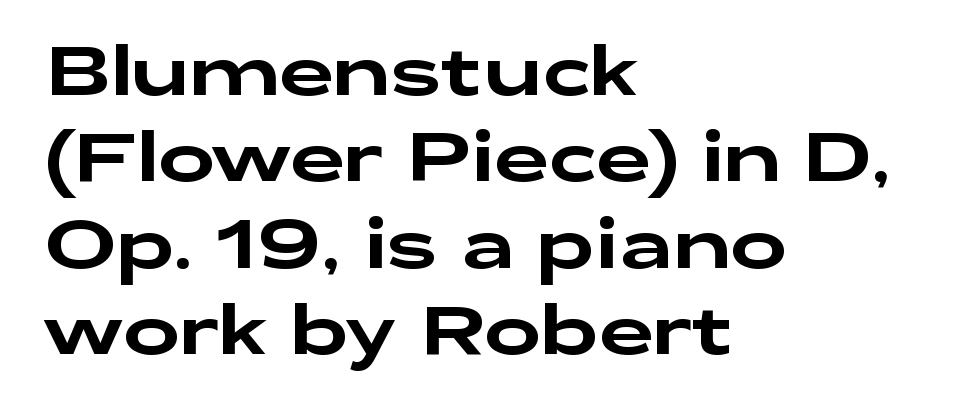
{"serif": "no", "italic": "no", "width": "wide", "stroke_contrast": "low", "x_height": "medium", "monospaced": "no", "underline": "no", "align": "left", "line_spacing": "normal", "line_spacing_ratio": 1.27, "letter_spacing": "normal", "letter_spacing_em": 0.0, "glyph_px": 68}
